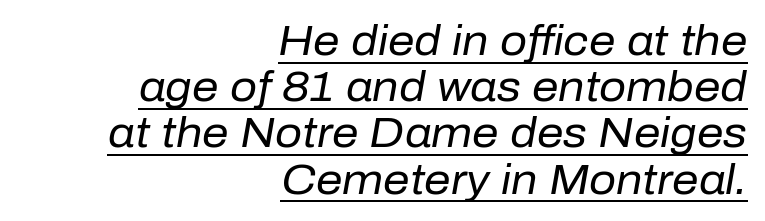
{"italic": "yes", "lean": "right", "slant_degrees": 10, "bold": "no", "weight": "regular", "width": "normal", "stroke_contrast": "low", "x_height": "medium", "monospaced": "no", "underline": "yes", "align": "right", "line_spacing": "tight", "line_spacing_ratio": 1.1, "letter_spacing": "normal", "letter_spacing_em": 0.0, "glyph_px": 42}
